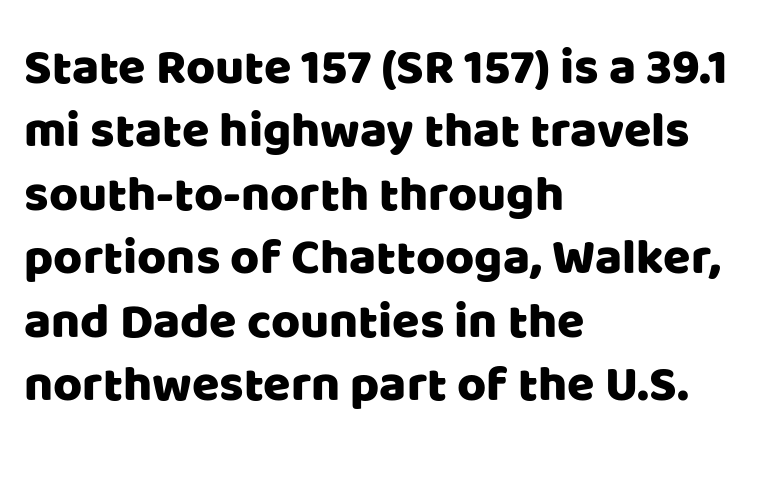
Q: Is the text italic (slanted)? A: No, it is upright.
Q: Is the typeface a serif or a sans-serif typeface? A: Sans-serif.
Q: Is the text underlined? A: No.
Q: How is the paragraph aligned? A: Left-aligned.
Q: Is the spacing between letters normal or unusually wide? A: Normal.
Q: Is the spacing between lines tight, normal or loose? A: Normal.
Q: Width (condensed, normal, or wide)? A: Normal.
Q: Stroke contrast? A: Low.
Q: x-height? A: Large.
Q: Monospaced? A: No.
